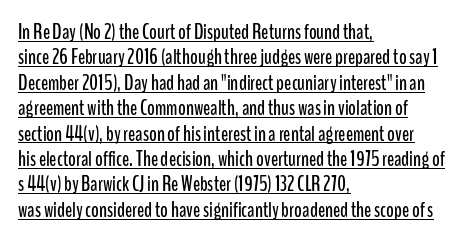
Q: Is the text italic (slanted)? A: No, it is upright.
Q: Is the text underlined? A: Yes.
Q: How is the paragraph aligned? A: Left-aligned.
Q: Is the spacing between letters normal or unusually wide? A: Normal.
